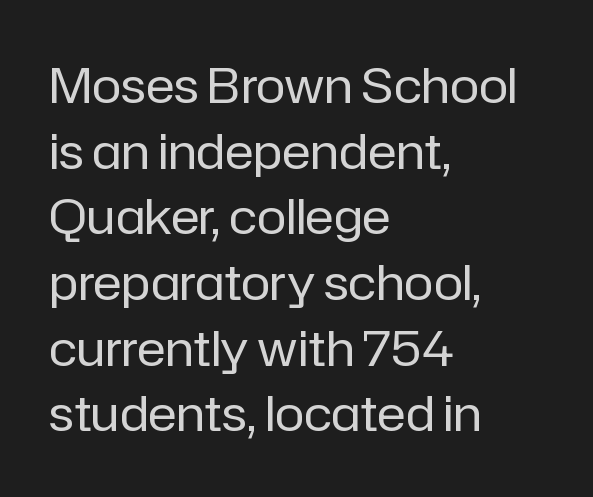
{"serif": "no", "italic": "no", "bold": "no", "weight": "regular", "width": "normal", "stroke_contrast": "low", "x_height": "medium", "monospaced": "no", "underline": "no", "align": "left", "line_spacing": "normal", "line_spacing_ratio": 1.34, "letter_spacing": "normal", "letter_spacing_em": 0.0, "glyph_px": 49}
